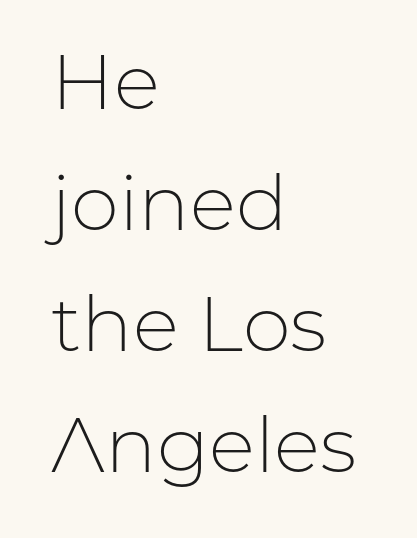
The cut favours lightness, reaching ordinary text weight at its darkest. The rendering uses natural spacing where letterforms have individual widths. Letterform terminals end flat and unadorned throughout the passage. This is roman type, the default non-slanted kind. This block has exactly the height ordinary leading produces.
